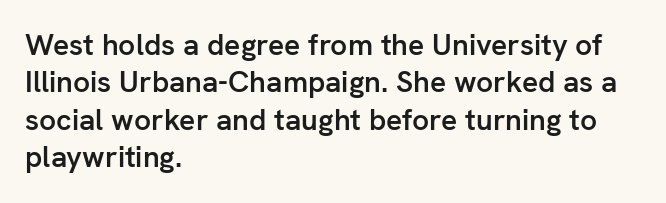
{"serif": "no", "italic": "no", "bold": "semi", "weight": "semibold", "width": "normal", "stroke_contrast": "low", "x_height": "medium", "monospaced": "no", "underline": "no", "align": "left", "line_spacing": "normal", "line_spacing_ratio": 1.25, "letter_spacing": "normal", "letter_spacing_em": 0.0, "glyph_px": 30}
